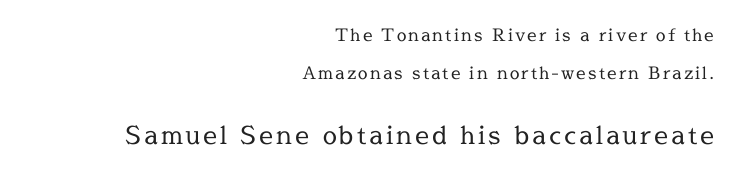
{"italic": "no", "bold": "no", "underline": "no", "align": "right", "line_spacing": "loose", "line_spacing_ratio": 2.21, "larger_block": "second", "size_ratio": 1.47, "glyph_px": 25}
